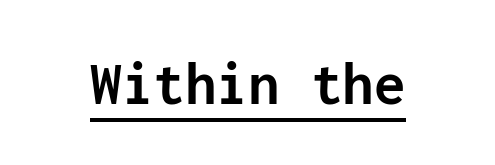
Q: Is the text bold? A: Yes.
Q: Is the text italic (slanted)? A: No, it is upright.
Q: Is the typeface a serif or a sans-serif typeface? A: Sans-serif.
Q: Is the text underlined? A: Yes.
Q: Is the spacing between letters normal or unusually wide? A: Normal.
Q: Width (condensed, normal, or wide)? A: Normal.
Q: Stroke contrast? A: Low.
Q: x-height? A: Medium.
Q: Monospaced? A: Yes.
